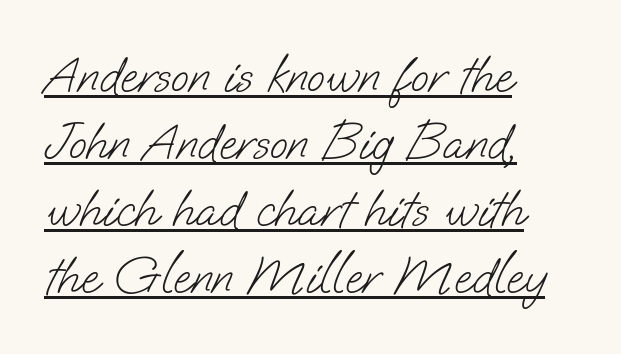
{"serif": "no", "bold": "no", "weight": "light", "width": "normal", "stroke_contrast": "low", "x_height": "small", "monospaced": "no", "underline": "yes", "align": "left", "line_spacing": "normal", "line_spacing_ratio": 1.29, "letter_spacing": "normal", "letter_spacing_em": 0.0, "glyph_px": 52}
